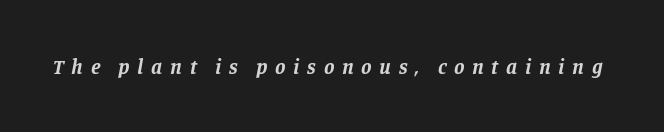
{"italic": "yes", "lean": "right", "slant_degrees": 11, "bold": "yes", "underline": "no", "letter_spacing": "wide", "letter_spacing_em": 0.36, "glyph_px": 21}
